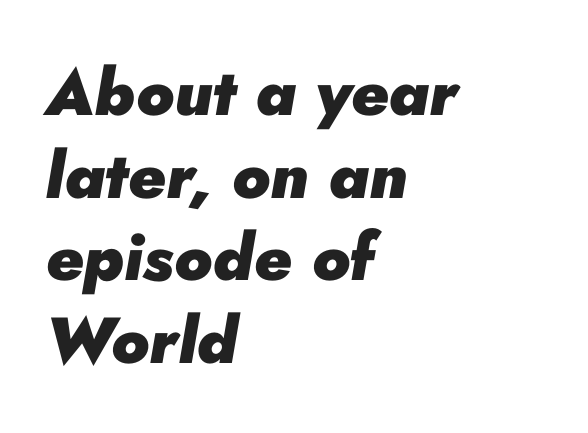
Q: Is the text bold? A: Yes.
Q: Is the text italic (slanted)? A: Yes, it leans right by about 10 degrees.
Q: Is the text underlined? A: No.
Q: How is the paragraph aligned? A: Left-aligned.
Q: Is the spacing between letters normal or unusually wide? A: Normal.
Q: Is the spacing between lines tight, normal or loose? A: Normal.
Q: Width (condensed, normal, or wide)? A: Normal.
Q: Stroke contrast? A: Low.
Q: x-height? A: Small.
Q: Monospaced? A: No.
